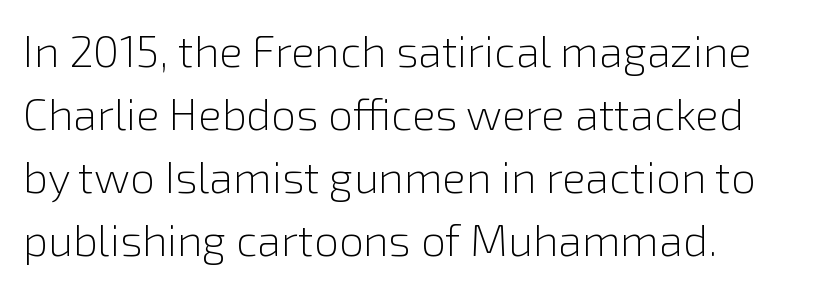
Nobody touched the tracking dial on this one. Nope, no serifs anywhere on these letters. These lines are rendered in a variable-pitch font. Quick note: not italic, upright.
